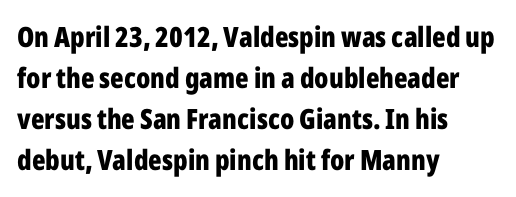
Q: Is the text bold? A: Yes.
Q: Is the text italic (slanted)? A: No, it is upright.
Q: Is the typeface a serif or a sans-serif typeface? A: Sans-serif.
Q: Is the text underlined? A: No.
Q: How is the paragraph aligned? A: Left-aligned.
Q: Is the spacing between letters normal or unusually wide? A: Normal.
Q: Is the spacing between lines tight, normal or loose? A: Normal.
Q: Width (condensed, normal, or wide)? A: Condensed.
Q: Stroke contrast? A: Low.
Q: x-height? A: Medium.
Q: Monospaced? A: No.
